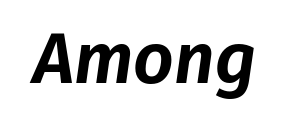
Q: Is the text italic (slanted)? A: Yes, it leans right by about 8 degrees.
Q: Is the text underlined? A: No.
Q: Is the spacing between letters normal or unusually wide? A: Normal.
Q: Width (condensed, normal, or wide)? A: Normal.
Q: Stroke contrast? A: Low.
Q: x-height? A: Medium.
Q: Monospaced? A: No.
